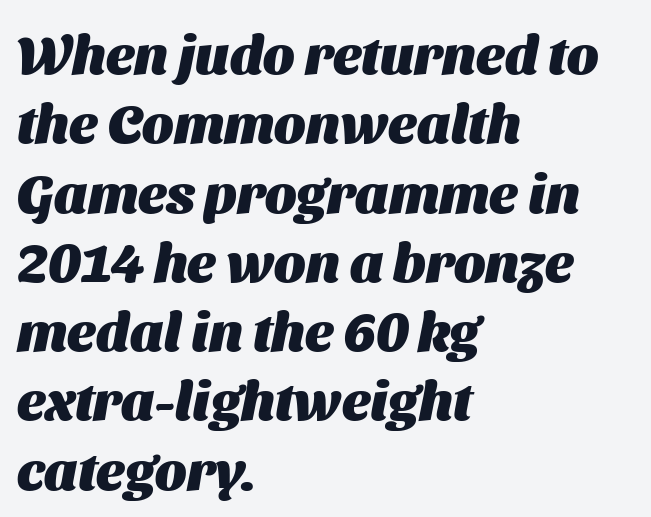
The letters carry no serifs — their stems end cleanly without finishing strokes. You could not count columns in this text — the font is proportionally spaced. The letters sit at their default tracking, neither squeezed nor spread. Check under the words: just untouched page.
